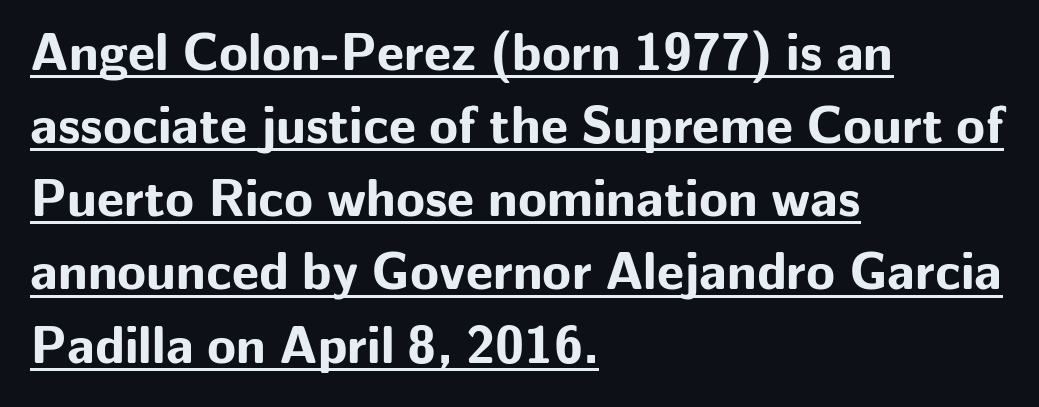
The image shows 53 px bold sans-serif type, upright; set left-aligned, normal line spacing (1.38x), normal letter spacing, underlined; low stroke contrast and a medium x-height.
